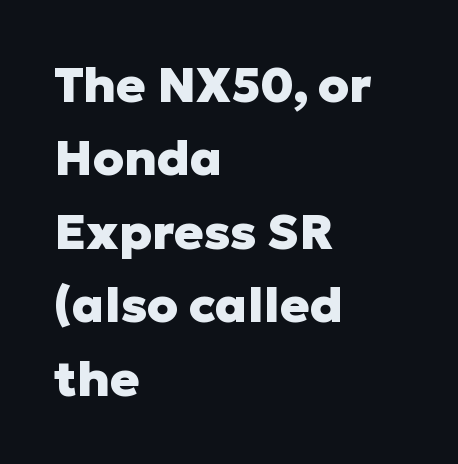
Q: Is the text bold? A: Yes.
Q: Is the text italic (slanted)? A: No, it is upright.
Q: Is the typeface a serif or a sans-serif typeface? A: Sans-serif.
Q: Is the text underlined? A: No.
Q: How is the paragraph aligned? A: Left-aligned.
Q: Is the spacing between letters normal or unusually wide? A: Normal.
Q: Is the spacing between lines tight, normal or loose? A: Normal.
Q: Width (condensed, normal, or wide)? A: Normal.
Q: Stroke contrast? A: Low.
Q: x-height? A: Medium.
Q: Monospaced? A: No.
